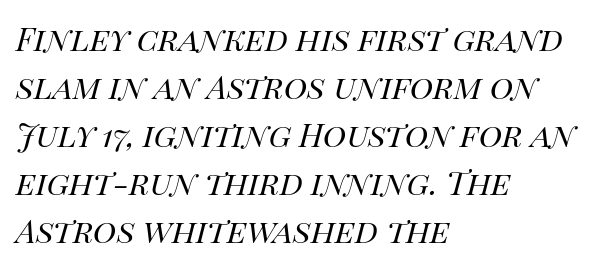
The image shows 32 px regular-weight type, italic (leaning right); set left-aligned, normal line spacing (1.5x), normal letter spacing, not underlined; high stroke contrast and a large x-height.
